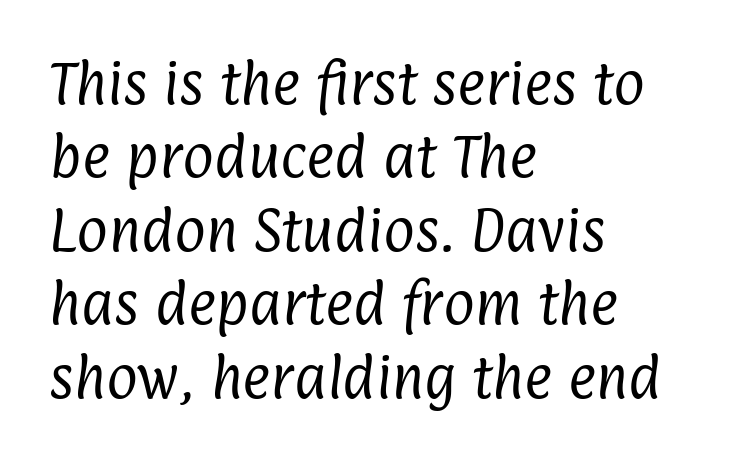
Q: Is the text bold? A: No.
Q: Is the typeface a serif or a sans-serif typeface? A: Sans-serif.
Q: Is the text underlined? A: No.
Q: How is the paragraph aligned? A: Left-aligned.
Q: Is the spacing between letters normal or unusually wide? A: Normal.
Q: Is the spacing between lines tight, normal or loose? A: Normal.
Q: Width (condensed, normal, or wide)? A: Condensed.
Q: Stroke contrast? A: Low.
Q: x-height? A: Medium.
Q: Monospaced? A: No.
